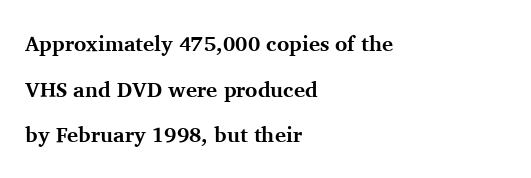
{"italic": "no", "bold": "yes", "underline": "no", "align": "left", "line_spacing": "loose", "line_spacing_ratio": 2.17, "letter_spacing": "normal", "letter_spacing_em": 0.0, "glyph_px": 21}
